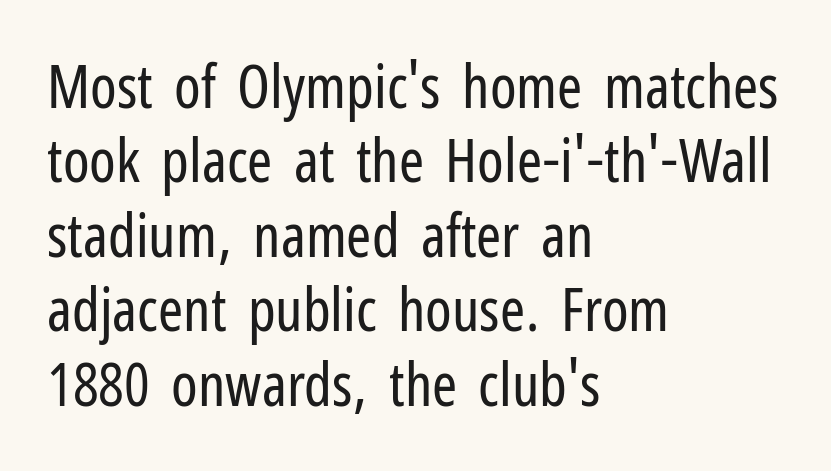
Q: Is the text bold? A: No.
Q: Is the text italic (slanted)? A: No, it is upright.
Q: Is the typeface a serif or a sans-serif typeface? A: Sans-serif.
Q: Is the text underlined? A: No.
Q: How is the paragraph aligned? A: Left-aligned.
Q: Is the spacing between letters normal or unusually wide? A: Normal.
Q: Width (condensed, normal, or wide)? A: Condensed.
Q: Stroke contrast? A: Low.
Q: x-height? A: Medium.
Q: Monospaced? A: No.
